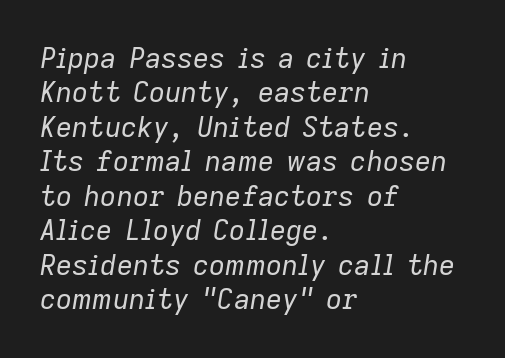
The passage shown is not underscored anywhere. Each word holds together tightly as a unit, with standard inter-letter gaps. The setting favours the left margin, as ordinary paragraphs usually do. The rendering uses natural spacing where letterforms have individual widths. Unbolded letterforms with no extra heft.
